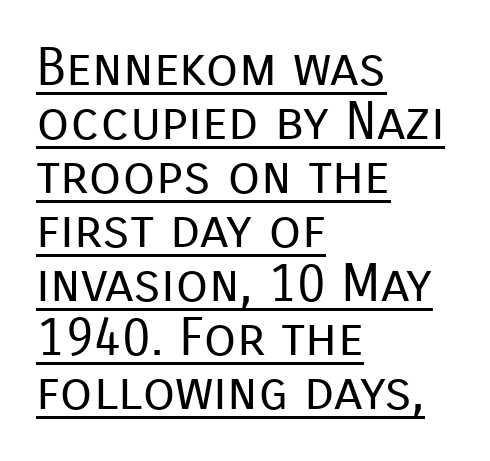
The image shows 53 px regular-weight sans-serif type, upright; set left-aligned, tight line spacing (1.02x), normal letter spacing, underlined; low stroke contrast and a medium x-height.
